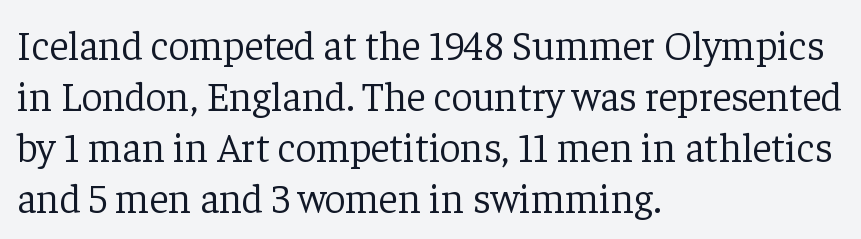
The image shows 41 px light serif type, upright; set left-aligned, line spacing 1.24x, normal letter spacing, not underlined; low stroke contrast and a medium x-height.
